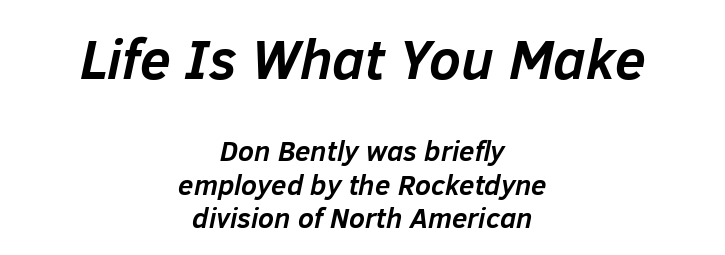
Q: Is the text bold? A: Yes.
Q: Is the text italic (slanted)? A: Yes, it leans right by about 12 degrees.
Q: Is the text underlined? A: No.
Q: How is the paragraph aligned? A: Centered.
Q: Is the spacing between letters normal or unusually wide? A: Normal.
Q: Which block of text is set in a larger size, the first (top) or the second (bottom)? A: The first (top) one.
Q: Width (condensed, normal, or wide)? A: Normal.
Q: Stroke contrast? A: Low.
Q: x-height? A: Medium.
Q: Monospaced? A: No.
